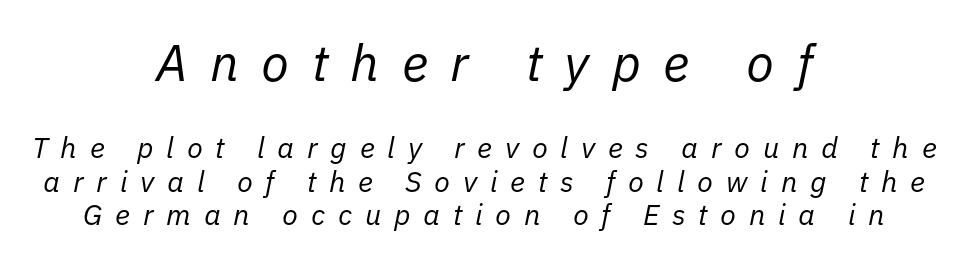
Q: Is the text bold? A: No.
Q: Is the text italic (slanted)? A: Yes, it leans right by about 11 degrees.
Q: Is the text underlined? A: No.
Q: How is the paragraph aligned? A: Centered.
Q: Is the spacing between letters normal or unusually wide? A: Unusually wide.
Q: Which block of text is set in a larger size, the first (top) or the second (bottom)? A: The first (top) one.
Q: Width (condensed, normal, or wide)? A: Normal.
Q: Stroke contrast? A: Low.
Q: x-height? A: Medium.
Q: Monospaced? A: No.
